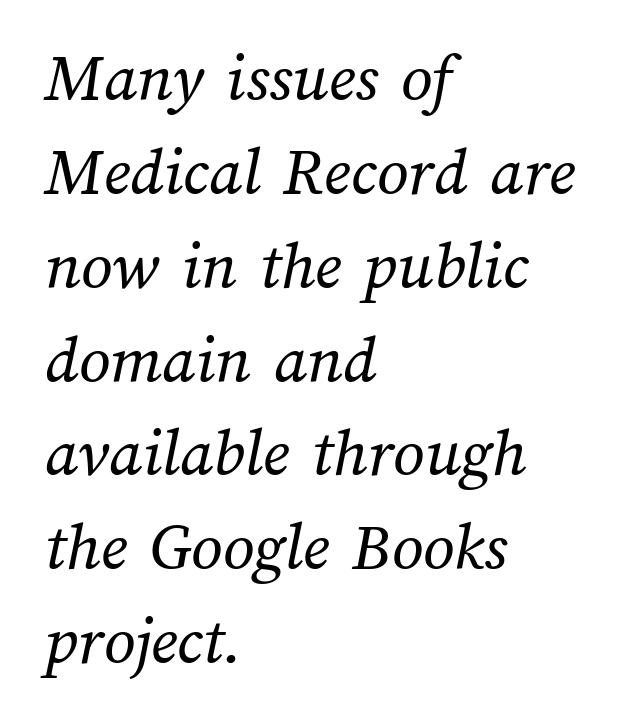
{"bold": "no", "weight": "regular", "width": "normal", "stroke_contrast": "medium", "x_height": "medium", "monospaced": "no", "underline": "no", "align": "left", "line_spacing": "normal", "line_spacing_ratio": 1.36, "letter_spacing": "normal", "letter_spacing_em": 0.0, "glyph_px": 69}
